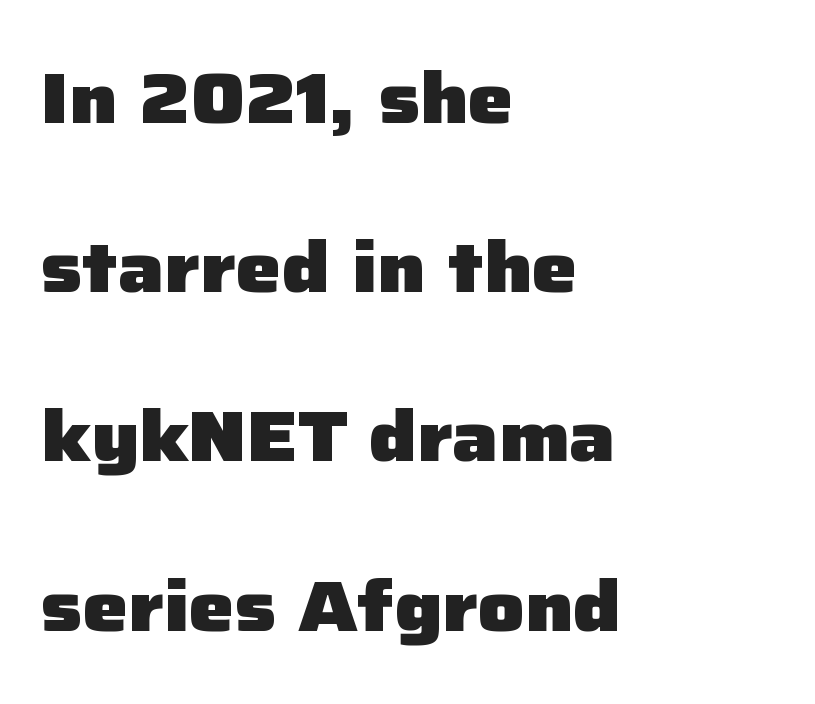
The image shows 72 px heavy sans-serif type, upright; set left-aligned, loose line spacing (2.35x), normal letter spacing, not underlined; low stroke contrast and a medium x-height.
